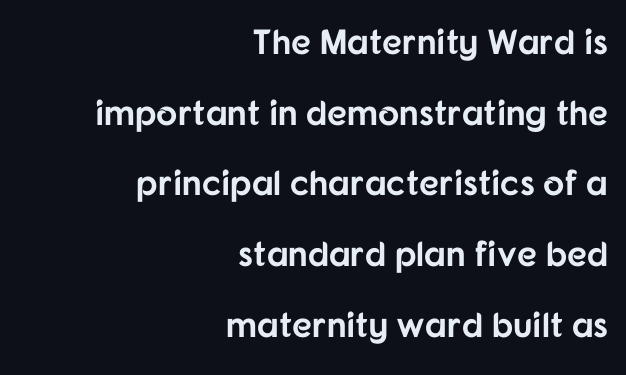
Q: Is the text bold? A: Yes.
Q: Is the text italic (slanted)? A: No, it is upright.
Q: Is the typeface a serif or a sans-serif typeface? A: Sans-serif.
Q: Is the text underlined? A: No.
Q: How is the paragraph aligned? A: Right-aligned.
Q: Is the spacing between letters normal or unusually wide? A: Normal.
Q: Is the spacing between lines tight, normal or loose? A: Loose.
Q: Width (condensed, normal, or wide)? A: Normal.
Q: Stroke contrast? A: Low.
Q: x-height? A: Medium.
Q: Monospaced? A: No.
